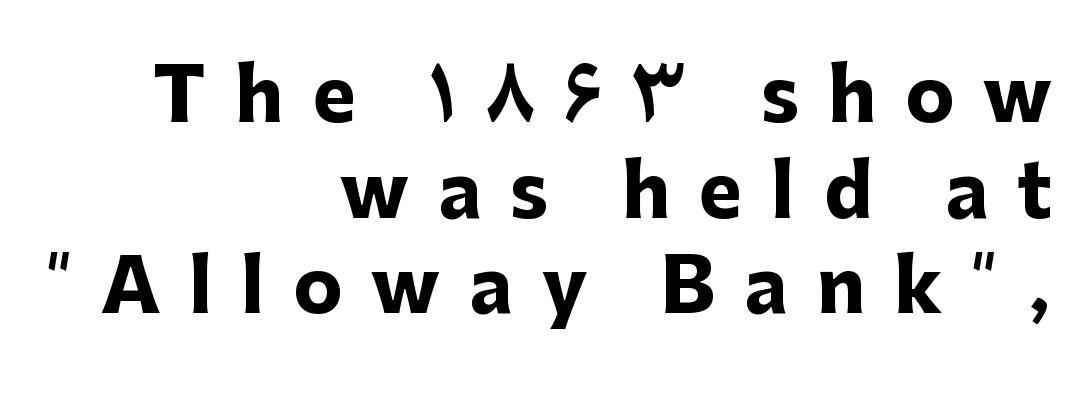
Q: Is the text bold? A: Yes.
Q: Is the text italic (slanted)? A: No, it is upright.
Q: Is the typeface a serif or a sans-serif typeface? A: Sans-serif.
Q: Is the text underlined? A: No.
Q: How is the paragraph aligned? A: Right-aligned.
Q: Is the spacing between letters normal or unusually wide? A: Unusually wide.
Q: Is the spacing between lines tight, normal or loose? A: Normal.
Q: Width (condensed, normal, or wide)? A: Normal.
Q: Stroke contrast? A: Low.
Q: x-height? A: Medium.
Q: Monospaced? A: No.
